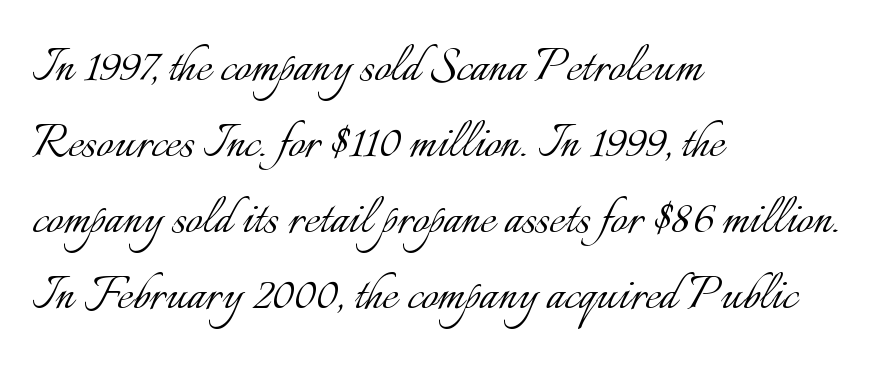
The image shows 59 px light type; set left-aligned, normal line spacing (1.29x), normal letter spacing, not underlined; low stroke contrast and a small x-height.
